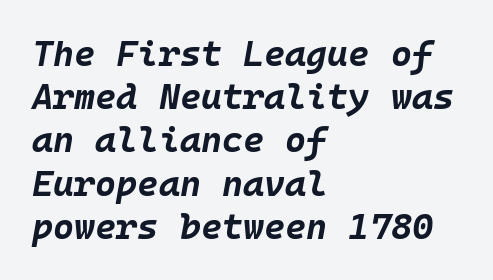
Q: Is the text bold? A: Yes.
Q: Is the text italic (slanted)? A: Yes, it leans right by about 10 degrees.
Q: Is the text underlined? A: No.
Q: How is the paragraph aligned? A: Left-aligned.
Q: Is the spacing between letters normal or unusually wide? A: Normal.
Q: Width (condensed, normal, or wide)? A: Normal.
Q: Stroke contrast? A: Low.
Q: x-height? A: Large.
Q: Monospaced? A: Yes.
